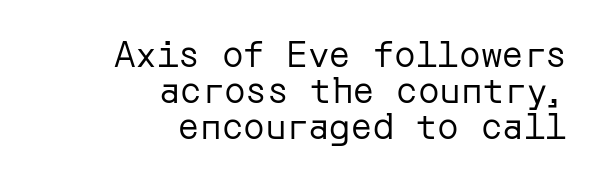
Nothing unusual about the tracking: characters are spaced as the font intends. Descender tails drop into unmarked territory. This sample trades vertical openness for compactness between lines. The type sits square on the baseline with zero lean.
